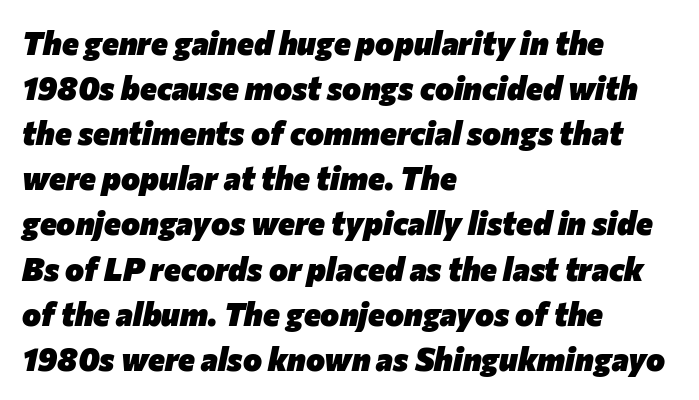
Q: Is the text bold? A: Yes.
Q: Is the text italic (slanted)? A: Yes, it leans right by about 12 degrees.
Q: Is the text underlined? A: No.
Q: How is the paragraph aligned? A: Left-aligned.
Q: Is the spacing between letters normal or unusually wide? A: Normal.
Q: Is the spacing between lines tight, normal or loose? A: Normal.
Q: Width (condensed, normal, or wide)? A: Normal.
Q: Stroke contrast? A: Low.
Q: x-height? A: Medium.
Q: Monospaced? A: No.
